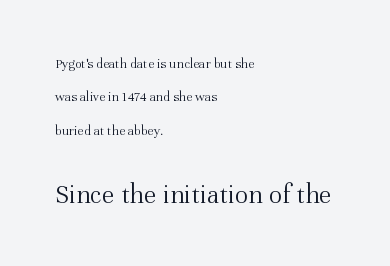
Q: Is the text bold? A: No.
Q: Is the text italic (slanted)? A: No, it is upright.
Q: Is the typeface a serif or a sans-serif typeface? A: Serif.
Q: Is the text underlined? A: No.
Q: How is the paragraph aligned? A: Left-aligned.
Q: Is the spacing between letters normal or unusually wide? A: Normal.
Q: Is the spacing between lines tight, normal or loose? A: Loose.
Q: Which block of text is set in a larger size, the first (top) or the second (bottom)? A: The second (bottom) one.
Q: Width (condensed, normal, or wide)? A: Normal.
Q: Stroke contrast? A: Medium.
Q: x-height? A: Medium.
Q: Monospaced? A: No.
